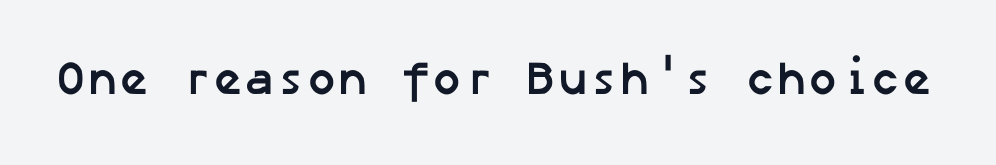
Q: Is the text bold? A: Yes.
Q: Is the typeface a serif or a sans-serif typeface? A: Sans-serif.
Q: Is the text underlined? A: No.
Q: Is the spacing between letters normal or unusually wide? A: Normal.
Q: Width (condensed, normal, or wide)? A: Normal.
Q: Stroke contrast? A: Low.
Q: x-height? A: Medium.
